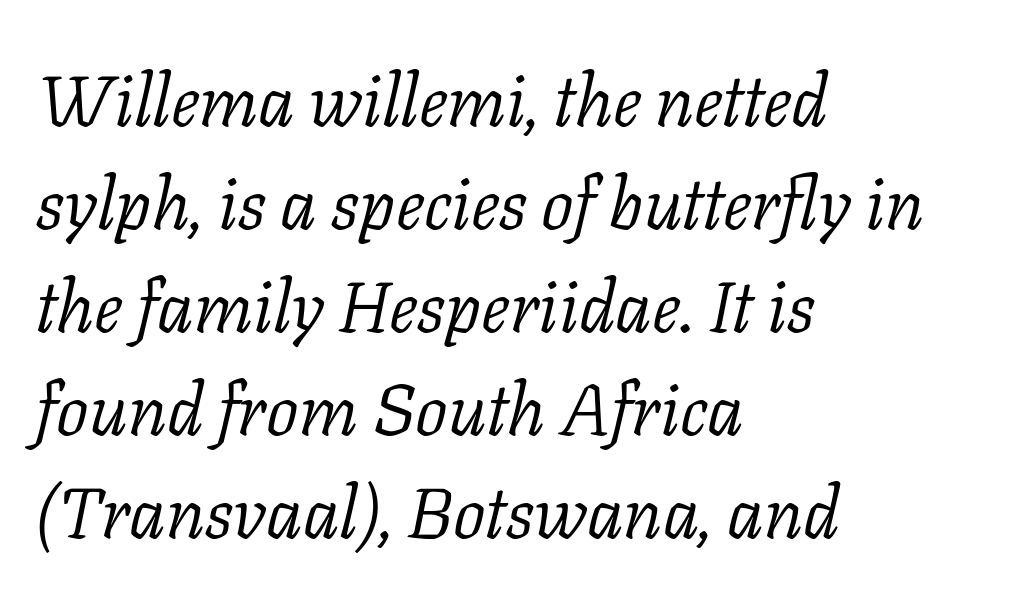
These lines sit exactly where default settings would place them. Every row of glyphs begins at an identical x-position on the left. Think of a printed novel: that variable character pitch is what you see here. Between one letter and the next there's only the usual sliver of space. Quick note: underline off.
